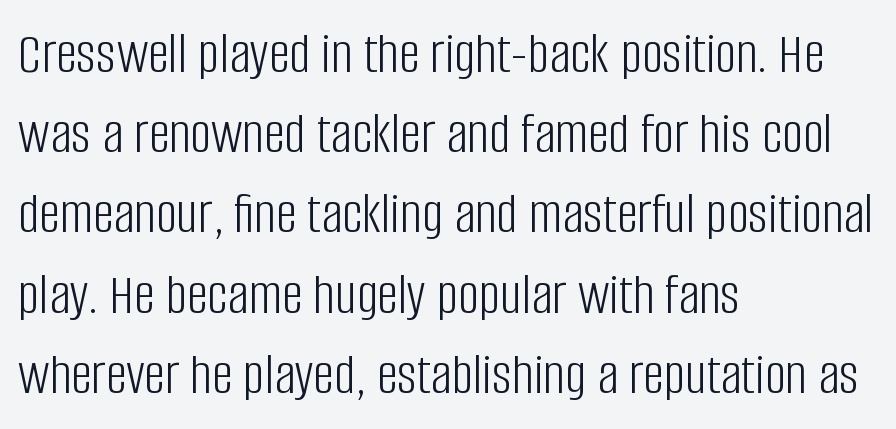
{"serif": "no", "italic": "no", "bold": "no", "weight": "light", "width": "condensed", "stroke_contrast": "low", "x_height": "large", "monospaced": "no", "underline": "no", "align": "left", "line_spacing": "normal", "line_spacing_ratio": 1.36, "letter_spacing": "normal", "letter_spacing_em": 0.0, "glyph_px": 59}
